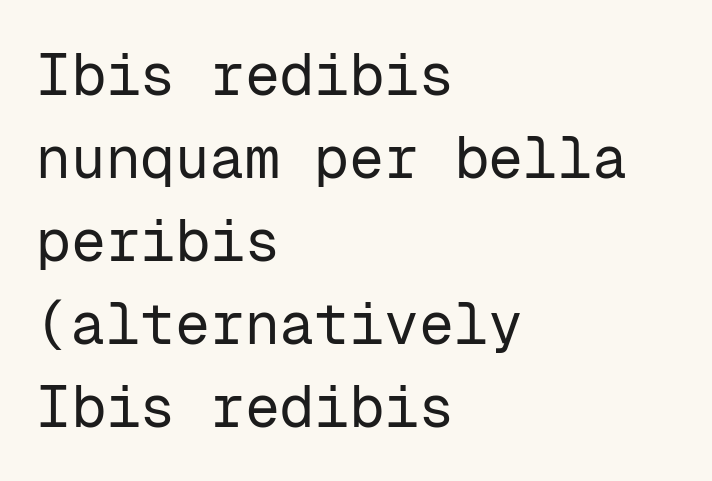
Is the stroke heavy? The answer is a plain regular-or-lighter. Leftover space on each line is placed entirely after the last word. The horizontal fit of the characters is conventional and even. The glyphs in this specimen are sans serif. Posture: vertical. This sample has the even, mechanical cadence of fixed-width lettering.
